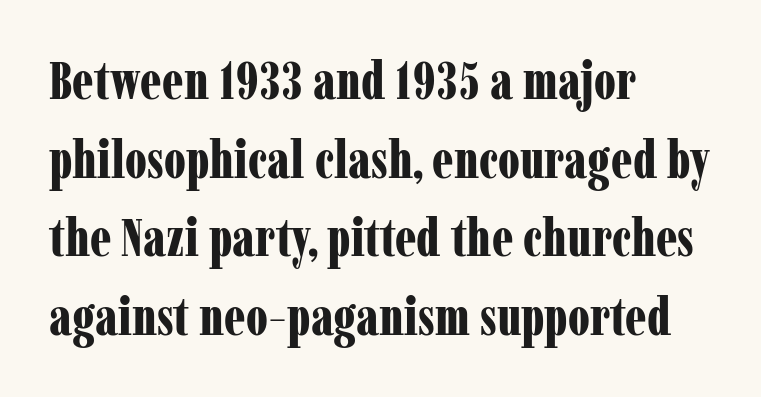
Q: Is the text bold? A: Yes.
Q: Is the text italic (slanted)? A: No, it is upright.
Q: Is the typeface a serif or a sans-serif typeface? A: Serif.
Q: Is the text underlined? A: No.
Q: How is the paragraph aligned? A: Left-aligned.
Q: Is the spacing between letters normal or unusually wide? A: Normal.
Q: Is the spacing between lines tight, normal or loose? A: Normal.
Q: Width (condensed, normal, or wide)? A: Condensed.
Q: Stroke contrast? A: Low.
Q: x-height? A: Medium.
Q: Monospaced? A: No.
